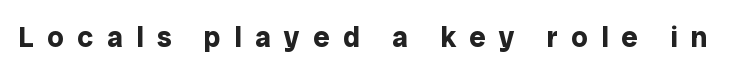
{"serif": "no", "italic": "no", "bold": "yes", "weight": "bold", "width": "normal", "stroke_contrast": "low", "x_height": "medium", "monospaced": "no", "underline": "no", "letter_spacing": "wide", "letter_spacing_em": 0.46, "glyph_px": 29}
